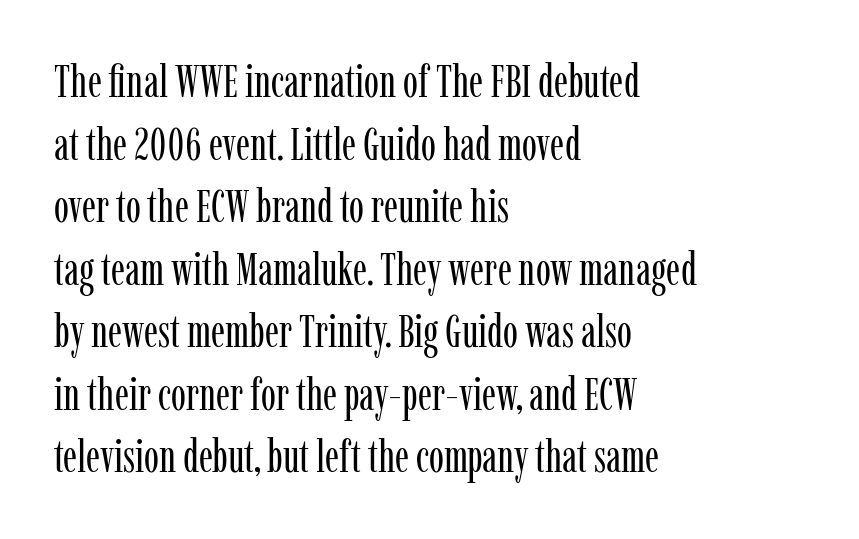
The image shows 45 px regular-weight, condensed serif type, upright; set left-aligned, normal line spacing (1.39x), normal letter spacing, not underlined; low stroke contrast and a medium x-height.
